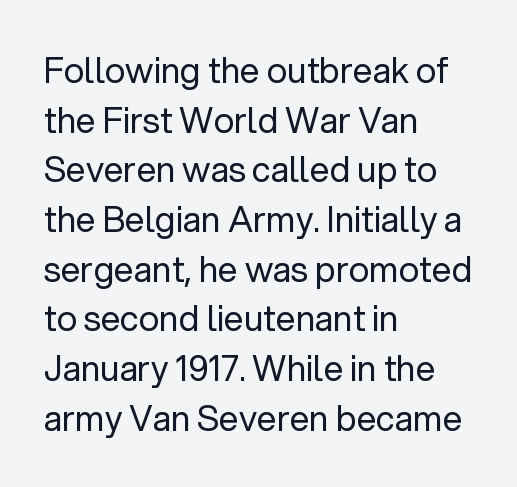
Q: Is the text bold? A: No.
Q: Is the text italic (slanted)? A: No, it is upright.
Q: Is the typeface a serif or a sans-serif typeface? A: Sans-serif.
Q: Is the text underlined? A: No.
Q: How is the paragraph aligned? A: Left-aligned.
Q: Is the spacing between letters normal or unusually wide? A: Normal.
Q: Is the spacing between lines tight, normal or loose? A: Normal.
Q: Width (condensed, normal, or wide)? A: Normal.
Q: Stroke contrast? A: Low.
Q: x-height? A: Medium.
Q: Monospaced? A: No.
